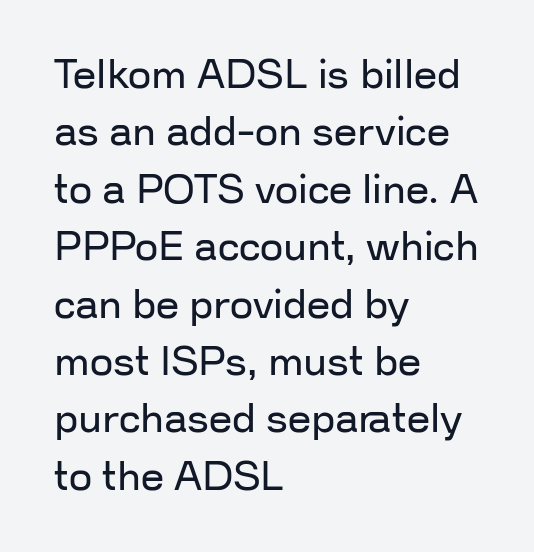
The image shows 41 px regular-weight sans-serif type, upright; set left-aligned, normal line spacing (1.4x), normal letter spacing, not underlined; low stroke contrast and a medium x-height.
